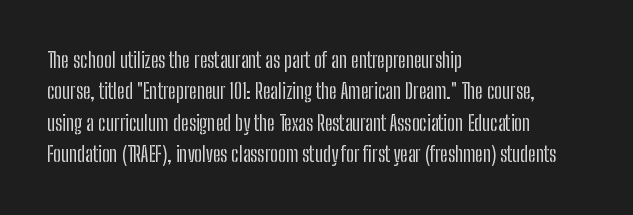
Q: Is the text italic (slanted)? A: No, it is upright.
Q: Is the text underlined? A: No.
Q: How is the paragraph aligned? A: Left-aligned.
Q: Is the spacing between letters normal or unusually wide? A: Normal.
Q: Is the spacing between lines tight, normal or loose? A: Normal.
